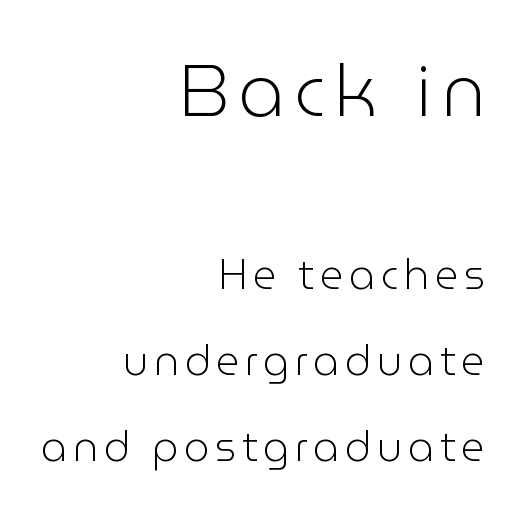
{"serif": "no", "italic": "no", "bold": "no", "weight": "light", "width": "normal", "stroke_contrast": "low", "x_height": "medium", "monospaced": "no", "underline": "no", "align": "right", "line_spacing": "loose", "line_spacing_ratio": 2.1, "larger_block": "first", "size_ratio": 1.76, "glyph_px": 72}
